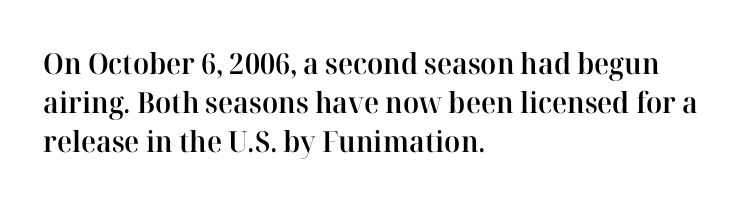
{"serif": "yes", "italic": "no", "bold": "semi", "weight": "semibold", "width": "normal", "stroke_contrast": "high", "x_height": "medium", "monospaced": "no", "underline": "no", "align": "left", "line_spacing": "normal", "line_spacing_ratio": 1.34, "letter_spacing": "normal", "letter_spacing_em": 0.0, "glyph_px": 29}
